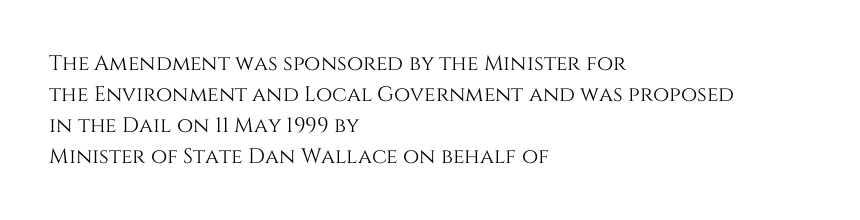
Q: Is the text italic (slanted)? A: No, it is upright.
Q: Is the text underlined? A: No.
Q: How is the paragraph aligned? A: Left-aligned.
Q: Is the spacing between letters normal or unusually wide? A: Normal.
Q: Is the spacing between lines tight, normal or loose? A: Normal.
